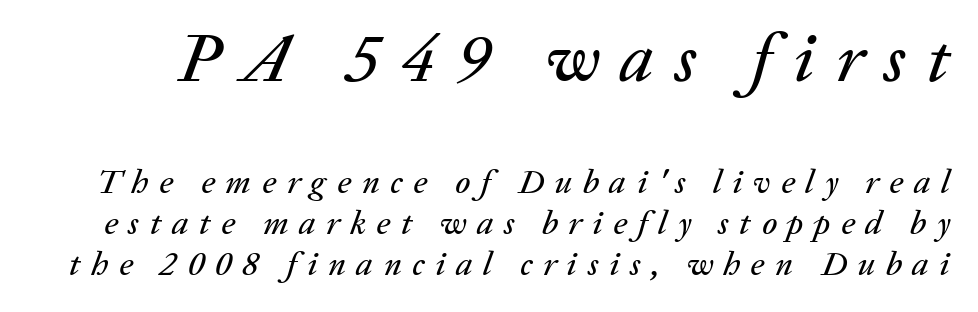
The specimen reads as italic at a glance. The designer gave the opening block more size than the closing block. How are the letters spaced? Widely, with obvious added tracking. Words float on clear page, feet unadorned. Proportional: the letters do not fall into vertical columns.
